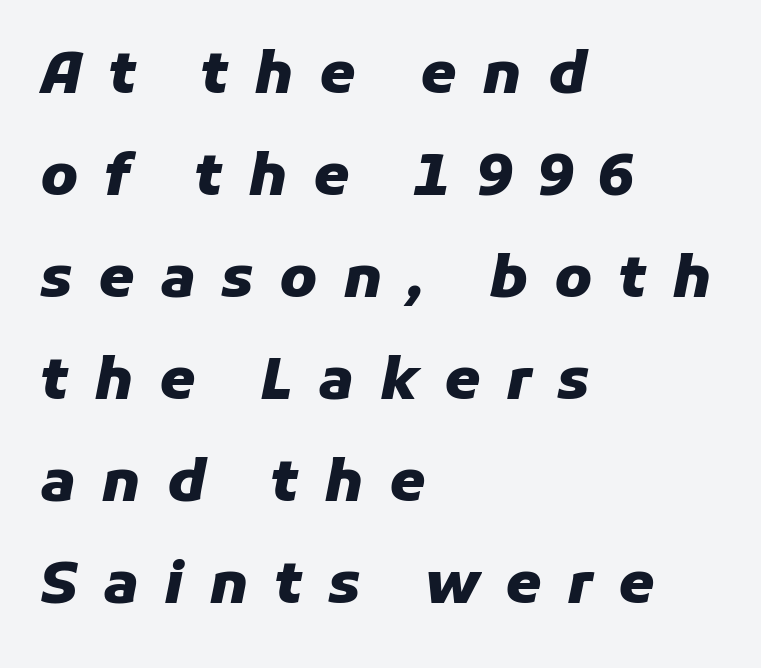
Q: Is the text bold? A: Yes.
Q: Is the text italic (slanted)? A: Yes, it leans right by about 11 degrees.
Q: Is the text underlined? A: No.
Q: How is the paragraph aligned? A: Left-aligned.
Q: Is the spacing between letters normal or unusually wide? A: Unusually wide.
Q: Width (condensed, normal, or wide)? A: Normal.
Q: Stroke contrast? A: Low.
Q: x-height? A: Medium.
Q: Monospaced? A: No.
